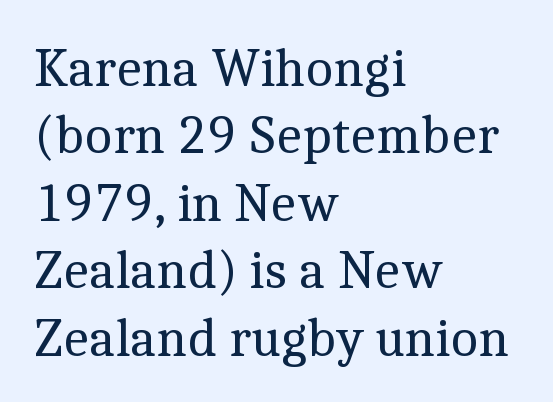
This is roman type, the default non-slanted kind. No extra ink here — the face is not bold. Any mark beneath the type? The region is blank. In terms of letterform style, serifs are clearly present. Compared with typical paragraphs, the rows here are spaced about the same. Tracking value appears to be zero — textbook default spacing.
